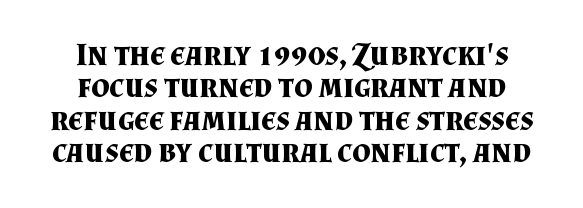
Vertically, the passage feels compressed, each row crowding the next. A student would call this center alignment; a typographer would say set centered. The strip under each line holds only bare page. Nope, not italic — everything's standing straight. A typesetter would call this proportional, since set widths differ per character. Unlike a clean sans, this face finishes its strokes with serifs.
